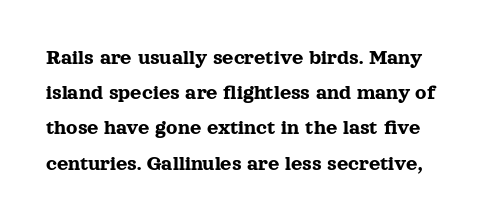
The image shows 22 px text type, upright; set normal line spacing (1.6x), normal letter spacing, not underlined.
